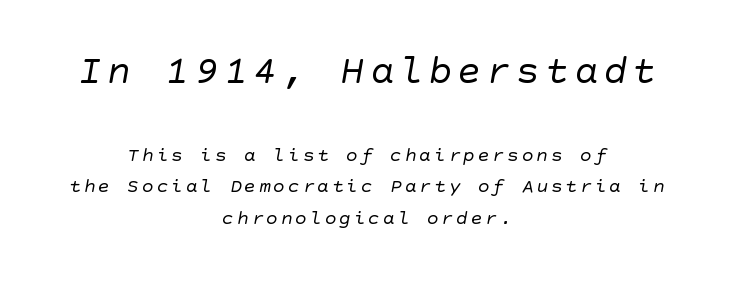
Q: Is the text bold? A: No.
Q: Is the typeface a serif or a sans-serif typeface? A: Sans-serif.
Q: Is the text underlined? A: No.
Q: How is the paragraph aligned? A: Centered.
Q: Is the spacing between lines tight, normal or loose? A: Normal.
Q: Which block of text is set in a larger size, the first (top) or the second (bottom)? A: The first (top) one.
Q: Width (condensed, normal, or wide)? A: Normal.
Q: Stroke contrast? A: Low.
Q: x-height? A: Large.
